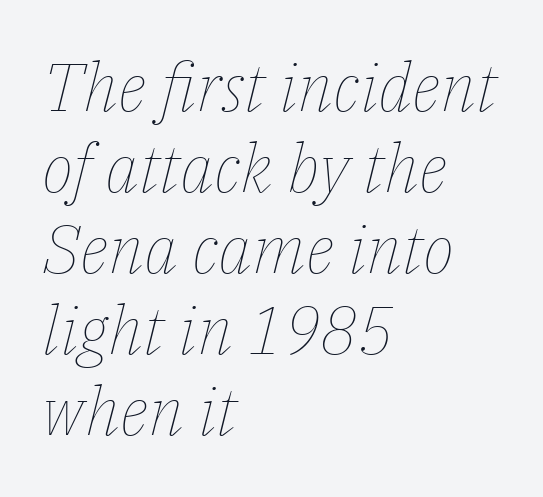
Casual observation: everything's shoved over to the left. Is this a fixed-width face? No — the glyphs have proportional, varying widths. Ink coverage per letter is moderate at most. Check under the words: just untouched page.
